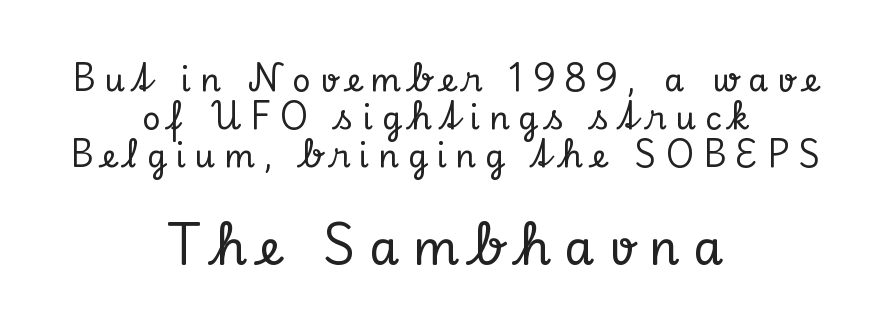
The type is letterspaced generously, with wide tracking. Posture: straight, roman, zero tilt. Every row of glyphs is offset so its center matches the block's center. Typesetter's note — lower block bumped up in size, upper block left smaller.
